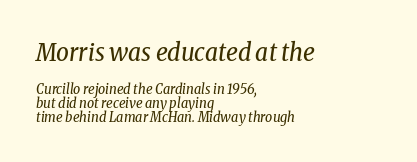
Q: Is the text bold? A: No.
Q: Is the text italic (slanted)? A: Yes, it leans right by about 8 degrees.
Q: Is the text underlined? A: No.
Q: How is the paragraph aligned? A: Left-aligned.
Q: Is the spacing between letters normal or unusually wide? A: Normal.
Q: Is the spacing between lines tight, normal or loose? A: Tight.
Q: Which block of text is set in a larger size, the first (top) or the second (bottom)? A: The first (top) one.
